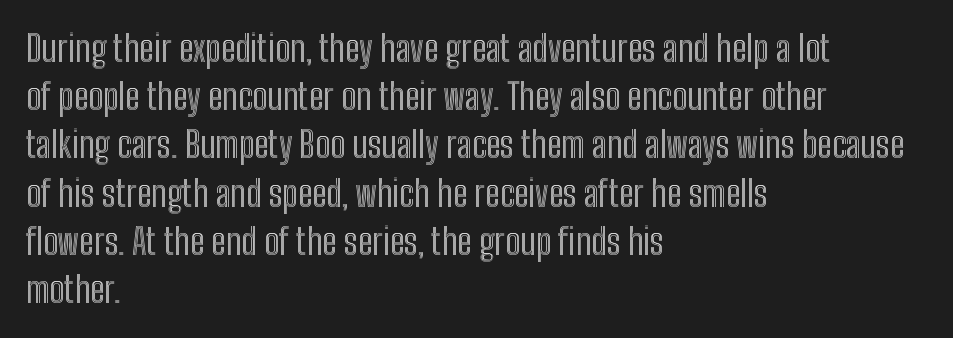
The passage shown is typed in a proportional face where columns would drift. All the whitespace from short lines collects on the right. Compared with typical body copy, the letter spacing here is the same. The string is rendered with underlining switched off. Interline gaps are of average width in this sample.
